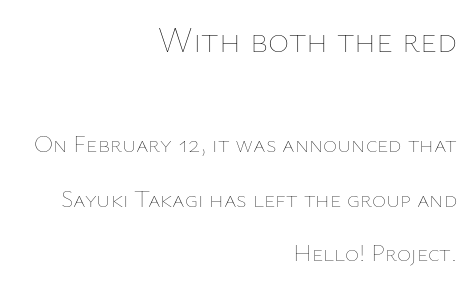
Q: Is the text bold? A: No.
Q: Is the text italic (slanted)? A: No, it is upright.
Q: Is the text underlined? A: No.
Q: How is the paragraph aligned? A: Right-aligned.
Q: Is the spacing between letters normal or unusually wide? A: Normal.
Q: Is the spacing between lines tight, normal or loose? A: Loose.
Q: Which block of text is set in a larger size, the first (top) or the second (bottom)? A: The first (top) one.
Q: Width (condensed, normal, or wide)? A: Normal.
Q: Stroke contrast? A: Low.
Q: x-height? A: Medium.
Q: Monospaced? A: No.
